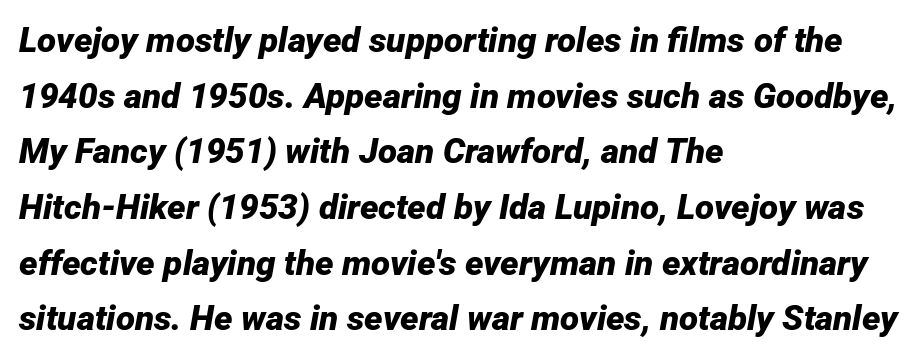
Q: Is the text bold? A: Yes.
Q: Is the text italic (slanted)? A: Yes, it leans right by about 12 degrees.
Q: Is the text underlined? A: No.
Q: How is the paragraph aligned? A: Left-aligned.
Q: Is the spacing between letters normal or unusually wide? A: Normal.
Q: Is the spacing between lines tight, normal or loose? A: Normal.
Q: Width (condensed, normal, or wide)? A: Normal.
Q: Stroke contrast? A: Low.
Q: x-height? A: Medium.
Q: Monospaced? A: No.
